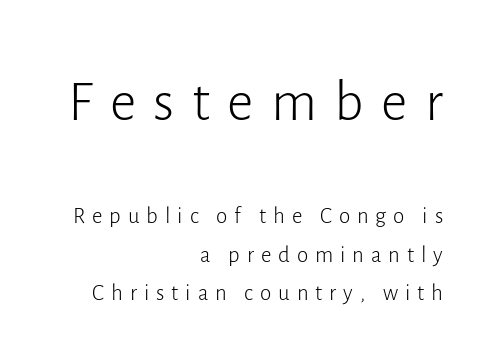
The image shows 58 px light sans-serif type, upright; set right-aligned, normal line spacing (1.67x), unusually wide letter spacing (+0.3 em), not underlined; the first (top) block is 2.52x larger; low stroke contrast and a medium x-height.
